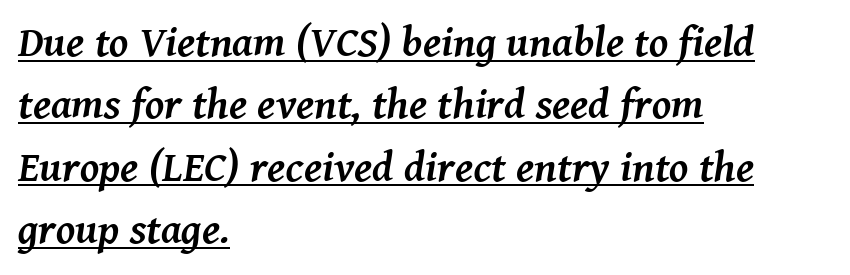
Q: Is the text bold? A: Yes.
Q: Is the text italic (slanted)? A: Yes, it leans right by about 8 degrees.
Q: Is the typeface a serif or a sans-serif typeface? A: Serif.
Q: Is the text underlined? A: Yes.
Q: How is the paragraph aligned? A: Left-aligned.
Q: Is the spacing between letters normal or unusually wide? A: Normal.
Q: Is the spacing between lines tight, normal or loose? A: Normal.
Q: Width (condensed, normal, or wide)? A: Normal.
Q: Stroke contrast? A: Medium.
Q: x-height? A: Medium.
Q: Monospaced? A: No.
